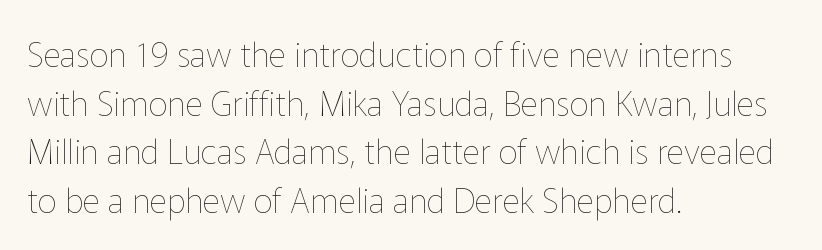
Q: Is the text bold? A: No.
Q: Is the text italic (slanted)? A: No, it is upright.
Q: Is the text underlined? A: No.
Q: How is the paragraph aligned? A: Left-aligned.
Q: Is the spacing between letters normal or unusually wide? A: Normal.
Q: Is the spacing between lines tight, normal or loose? A: Normal.
Q: Width (condensed, normal, or wide)? A: Normal.
Q: Stroke contrast? A: Low.
Q: x-height? A: Medium.
Q: Monospaced? A: No.
